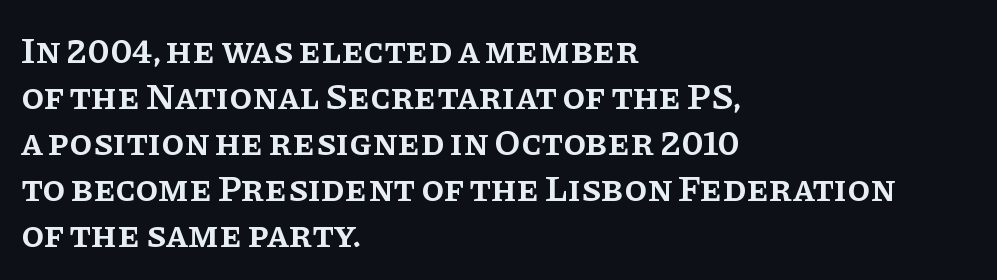
Horizontal alignment here is leftward, the default for most running prose. The designer went with a serif here, giving each stem small feet. Moderately thickened strokes mark this as semibold type. Every stem runs plumb, perpendicular to the baseline. The line texture is even and compact thanks to regular tracking. Character widths vary here, with narrow letters taking less room than wide ones.
